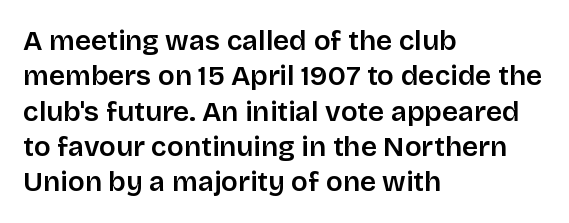
The image shows 28 px sans-serif type, upright; set left-aligned, normal line spacing (1.26x), normal letter spacing, not underlined; low stroke contrast and a large x-height.
